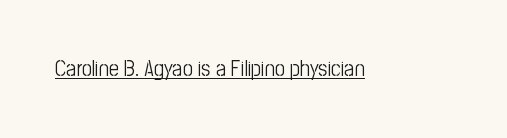
The image shows 22 px text type, upright; set normal letter spacing, underlined.
